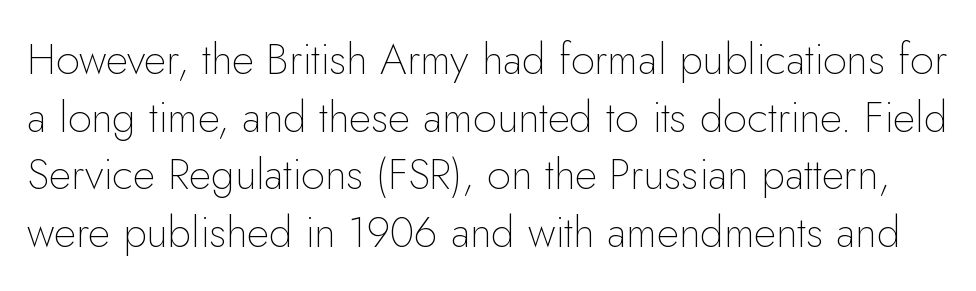
The image shows 43 px thin sans-serif type, upright; set normal line spacing (1.34x), normal letter spacing, not underlined; low stroke contrast and a small x-height.
